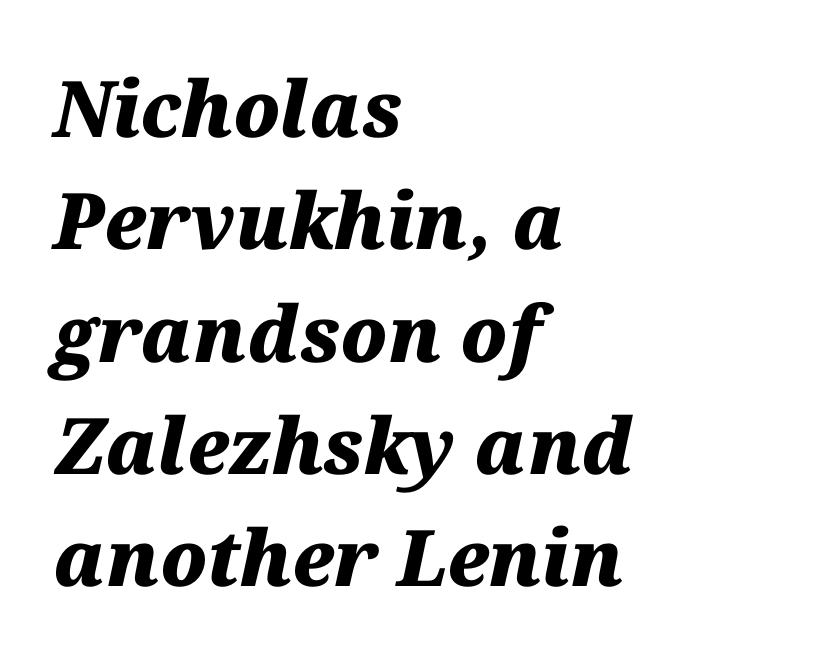
The image shows 78 px heavy type, italic (leaning right); set left-aligned, normal line spacing (1.44x), normal letter spacing, not underlined; medium stroke contrast and a medium x-height.
